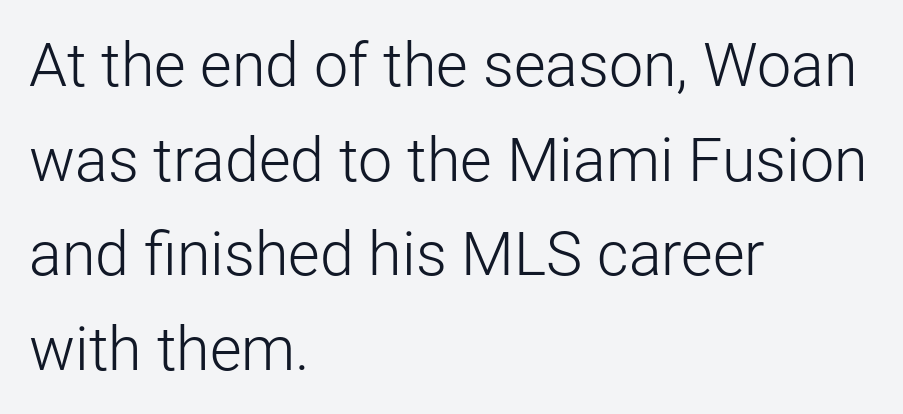
Beneath every word, the page is bare. The letters stand upright; this is a roman face. A typesetter would label this face a sans. Looks like regular typesetting: each glyph gets only the width it needs. If you measured baseline to baseline, you'd find a middling distance.
